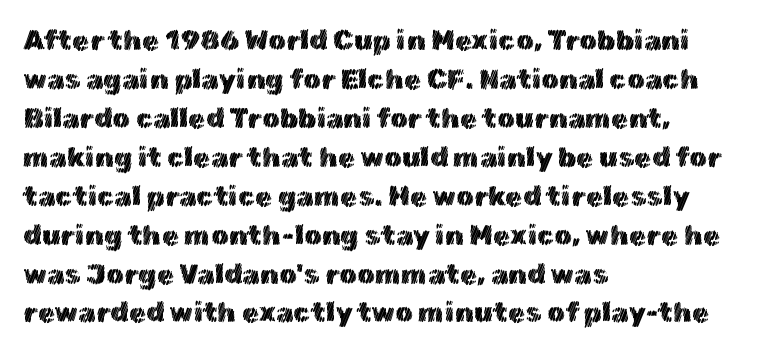
The specimen omits any rule beneath the text block's lines. Casual observation: everything's shoved over to the left. Look at the tracking — it's just the regular setting, nothing added. What's the leading like? Ordinary, nothing unusual. The letters advance in unequal steps, a hallmark of proportional type.
